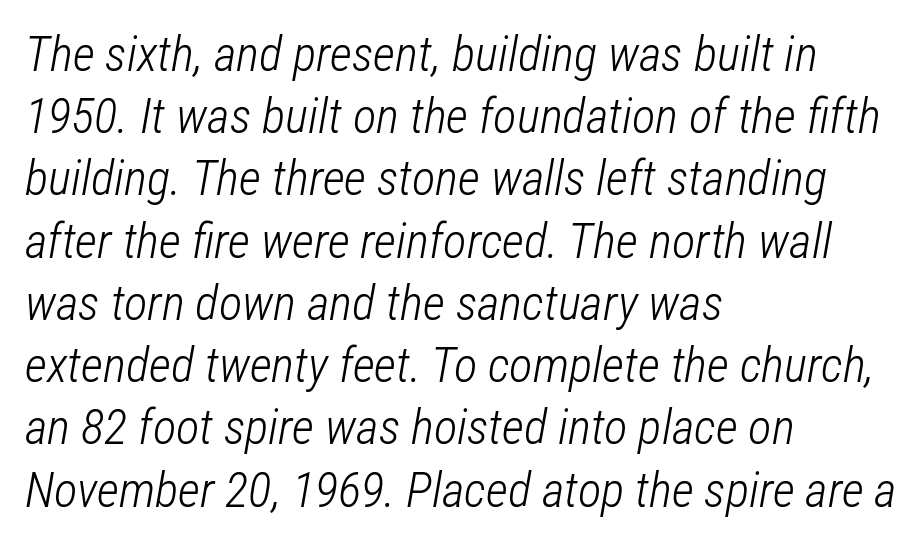
The line-height multiplier appears to be the usual default. The words here are not underlined. The rendering keeps characters at their native spacing. The letterforms sit at book weight or below.
